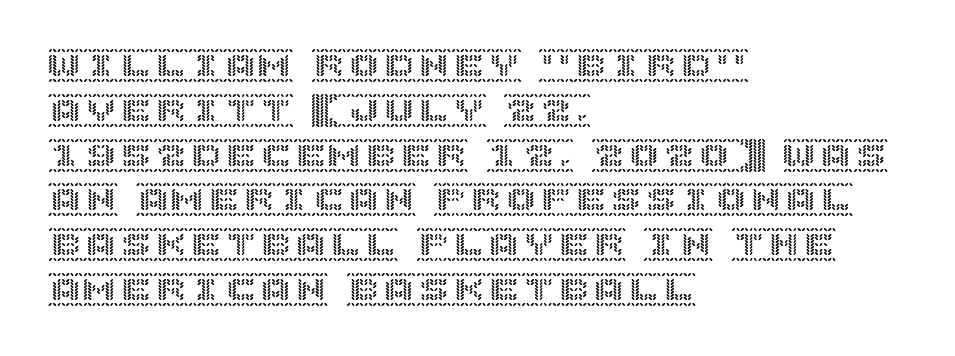
Q: Is the text italic (slanted)? A: No, it is upright.
Q: Is the text underlined? A: No.
Q: How is the paragraph aligned? A: Left-aligned.
Q: Is the spacing between letters normal or unusually wide? A: Normal.
Q: Is the spacing between lines tight, normal or loose? A: Normal.
Q: Width (condensed, normal, or wide)? A: Normal.
Q: x-height? A: Large.
